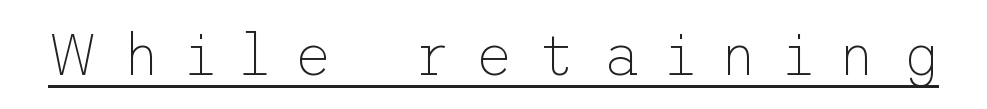
The image shows 58 px thin sans-serif type, upright; set unusually wide letter spacing (+0.44 em), underlined; low stroke contrast and a medium x-height.
